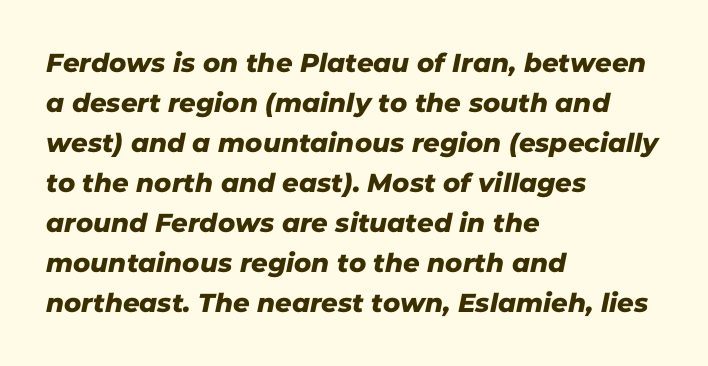
{"underline": "no", "align": "left", "line_spacing": "normal", "line_spacing_ratio": 1.54, "letter_spacing": "normal", "letter_spacing_em": 0.0, "glyph_px": 26}
